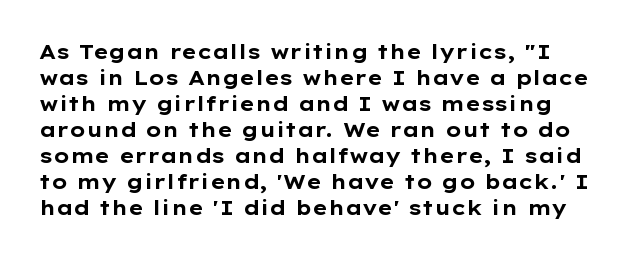
The image shows 20 px bold type, upright; set normal line spacing (1.3x), normal letter spacing, not underlined.
